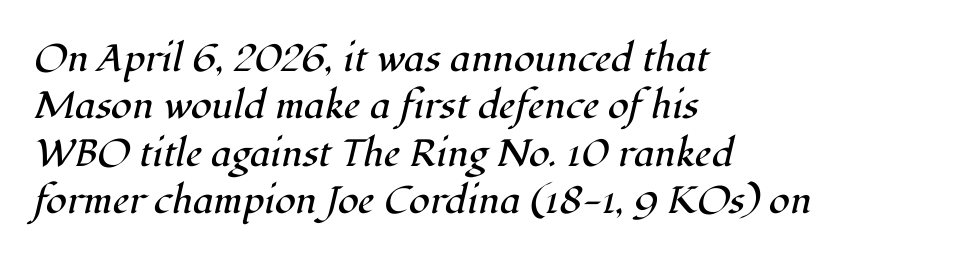
{"serif": "yes", "italic": "yes", "lean": "right", "slant_degrees": 12, "bold": "no", "weight": "regular", "width": "normal", "stroke_contrast": "high", "x_height": "medium", "monospaced": "no", "underline": "no", "align": "left", "line_spacing": "normal", "line_spacing_ratio": 1.25, "letter_spacing": "normal", "letter_spacing_em": 0.0, "glyph_px": 38}
